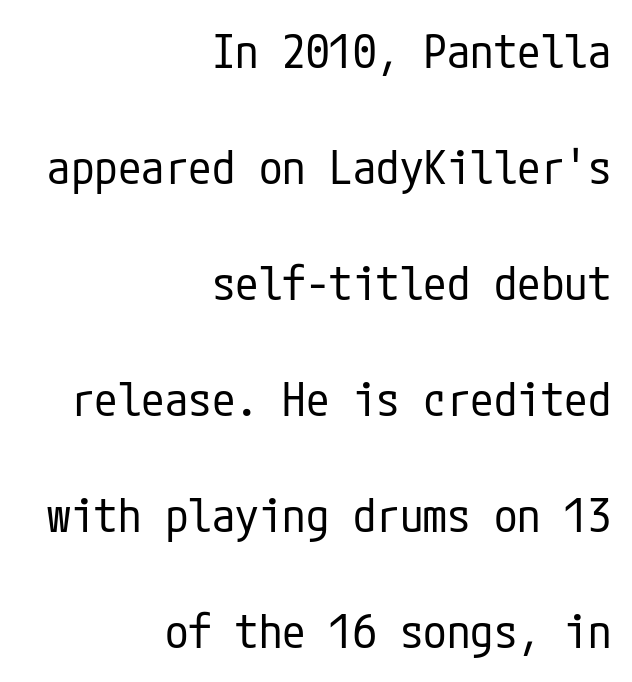
{"serif": "no", "italic": "no", "bold": "no", "weight": "regular", "width": "condensed", "stroke_contrast": "low", "x_height": "medium", "underline": "no", "align": "right", "line_spacing": "loose", "line_spacing_ratio": 2.47, "letter_spacing": "normal", "letter_spacing_em": 0.0, "glyph_px": 47}
